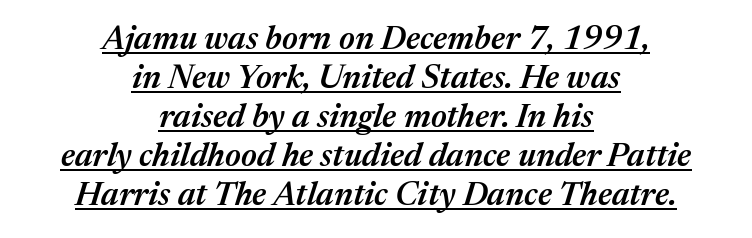
Q: Is the text bold? A: Semi-bold.
Q: Is the text italic (slanted)? A: Yes, it leans right by about 17 degrees.
Q: Is the text underlined? A: Yes.
Q: How is the paragraph aligned? A: Centered.
Q: Is the spacing between letters normal or unusually wide? A: Normal.
Q: Width (condensed, normal, or wide)? A: Normal.
Q: Stroke contrast? A: Medium.
Q: x-height? A: Medium.
Q: Monospaced? A: No.
